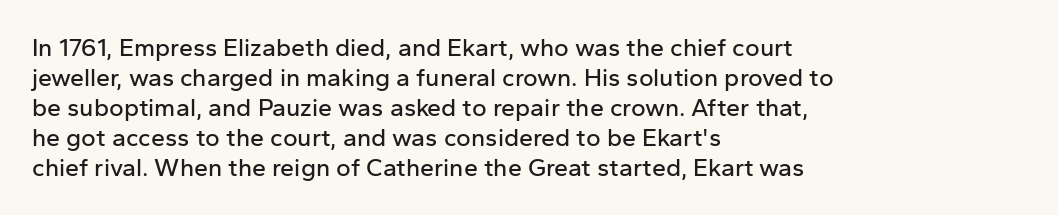
The image shows 25 px text type, upright; set left-aligned, line spacing 1.2x, normal letter spacing, not underlined.
